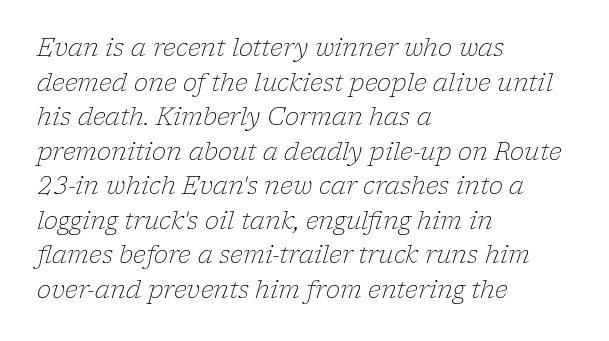
These glyphs show unthickened strokes, regular width or finer. Observe the ordinary spacing: letters are neighbours, not strangers. The setting favours the left margin, as ordinary paragraphs usually do. Italic: yes, the glyphs are oblique.
